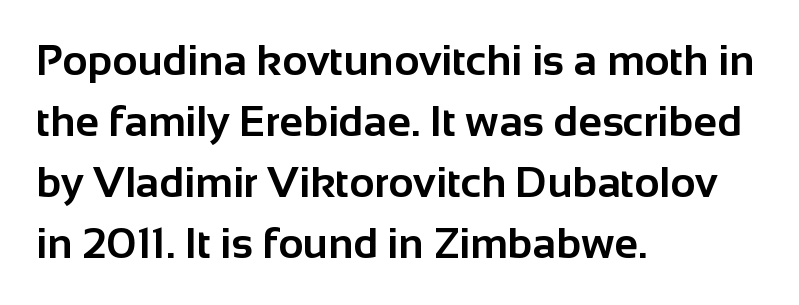
Looks like regular typesetting: each glyph gets only the width it needs. Summary of weight: heavy, a full bold. Each line starts at the same left margin while the right side varies. How would I describe the line gaps? Plain and ordinary.
